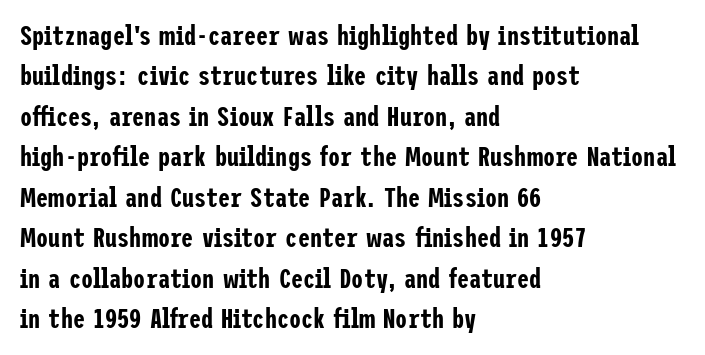
The image shows 27 px text type, upright; set left-aligned, normal line spacing (1.5x), normal letter spacing, not underlined.
